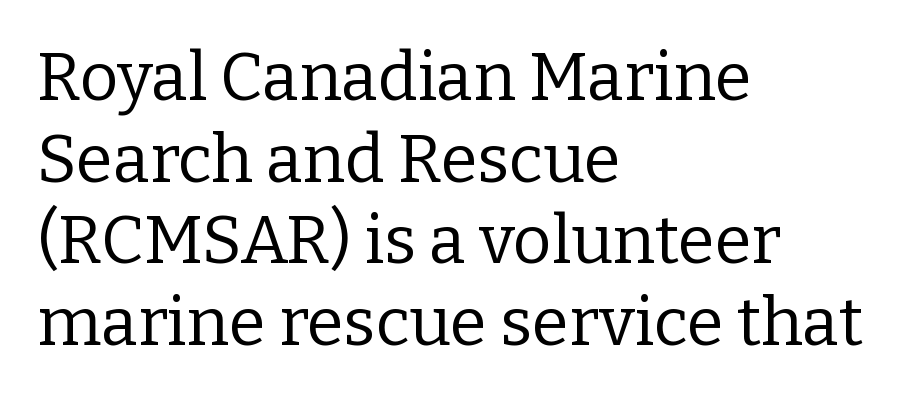
{"serif": "yes", "italic": "no", "bold": "no", "weight": "regular", "width": "normal", "stroke_contrast": "low", "x_height": "medium", "monospaced": "no", "underline": "no", "align": "left", "line_spacing_ratio": 1.22, "letter_spacing": "normal", "letter_spacing_em": 0.0, "glyph_px": 67}
